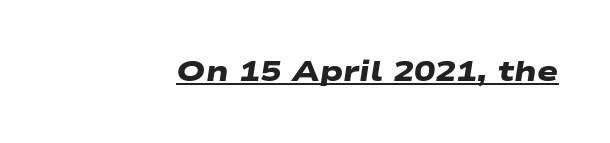
Q: Is the text bold? A: Yes.
Q: Is the typeface a serif or a sans-serif typeface? A: Sans-serif.
Q: Is the text underlined? A: Yes.
Q: Is the spacing between letters normal or unusually wide? A: Normal.
Q: Width (condensed, normal, or wide)? A: Wide.
Q: Stroke contrast? A: Low.
Q: x-height? A: Medium.
Q: Monospaced? A: No.
